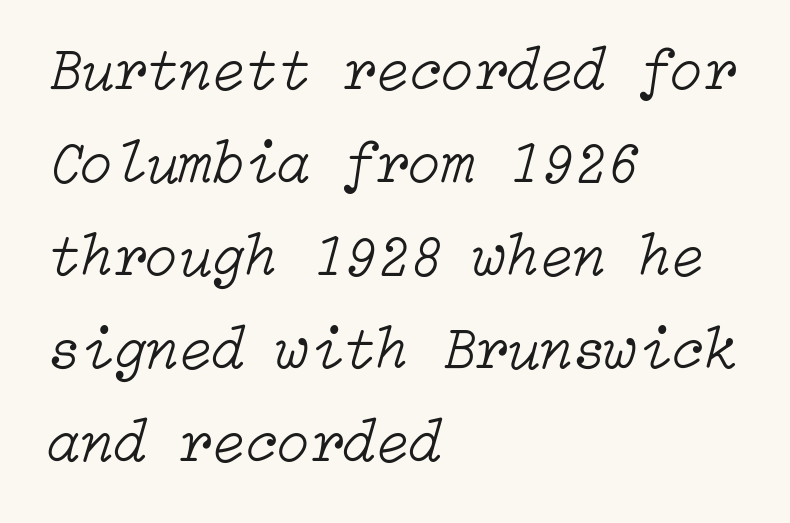
The gaps between neighbouring characters are ordinary and unremarkable. The rendering applies a slant to the glyphs. Words float on clear page, feet unadorned. The block of text has a typical density, with ordinary space between rows.
